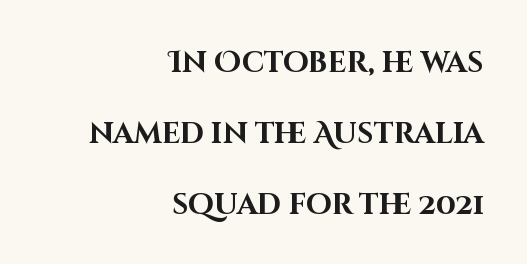
Leading: increased. This sample has the flowing, uneven cadence of proportional lettering. If you drew a line through each stem, it would be perfectly vertical. This rendering uses right alignment, leaving the left contour irregular. Students, note that the glyphs here touch the page at normal intervals. Bare-footed words on every line.
